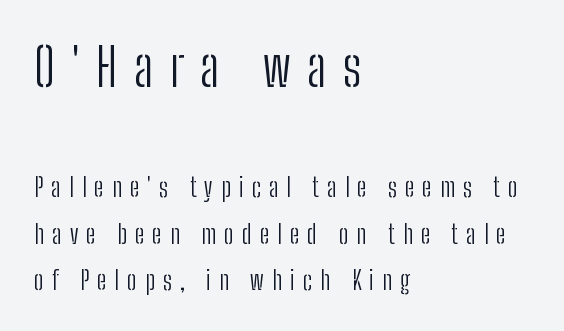
The glyphs in this specimen are sans serif. The first block has been scaled up relative to the second. The font's upright variant was chosen for this text. The letters look calm and open, with moderate or lighter stems. Casual observation: everything's shoved over to the left. No word sits above an underline.
